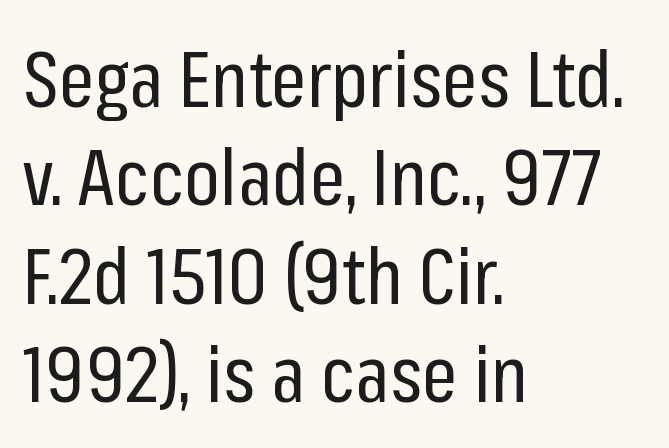
Compared with typical body copy, the letter spacing here is the same. Typeset ragged right — the left edge is the straight one. Note the varied advance widths — an 'i' is clearly narrower than an 'm'. Every stem runs plumb, perpendicular to the baseline.
